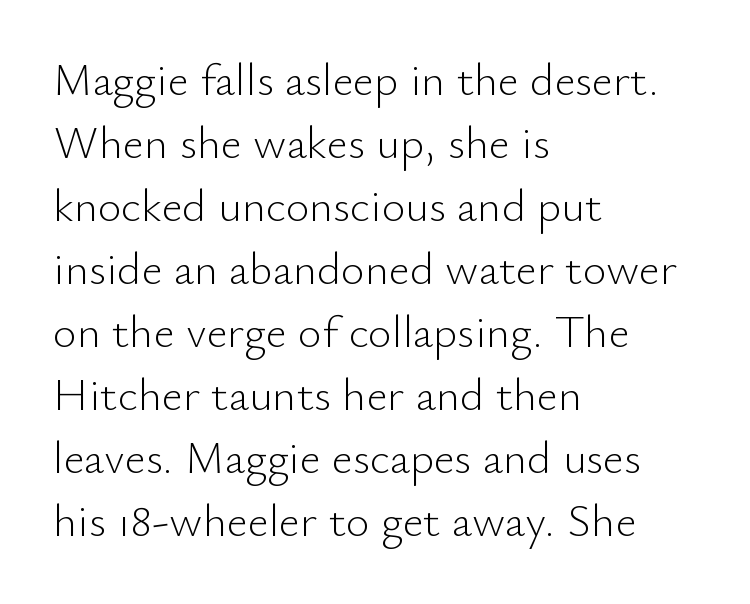
Q: Is the text bold? A: No.
Q: Is the text italic (slanted)? A: No, it is upright.
Q: Is the typeface a serif or a sans-serif typeface? A: Sans-serif.
Q: Is the text underlined? A: No.
Q: How is the paragraph aligned? A: Left-aligned.
Q: Is the spacing between letters normal or unusually wide? A: Normal.
Q: Is the spacing between lines tight, normal or loose? A: Normal.
Q: Width (condensed, normal, or wide)? A: Normal.
Q: Stroke contrast? A: Low.
Q: x-height? A: Small.
Q: Monospaced? A: No.
